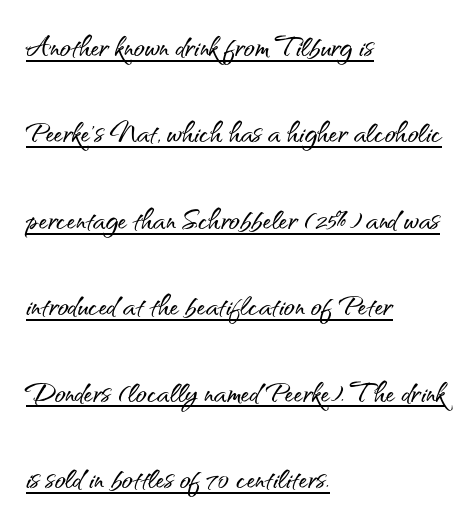
Q: Is the text italic (slanted)? A: Yes.
Q: Is the typeface a serif or a sans-serif typeface? A: Sans-serif.
Q: Is the text underlined? A: Yes.
Q: How is the paragraph aligned? A: Left-aligned.
Q: Is the spacing between letters normal or unusually wide? A: Normal.
Q: Is the spacing between lines tight, normal or loose? A: Loose.
Q: Width (condensed, normal, or wide)? A: Normal.
Q: Stroke contrast? A: Medium.
Q: x-height? A: Small.
Q: Monospaced? A: No.
